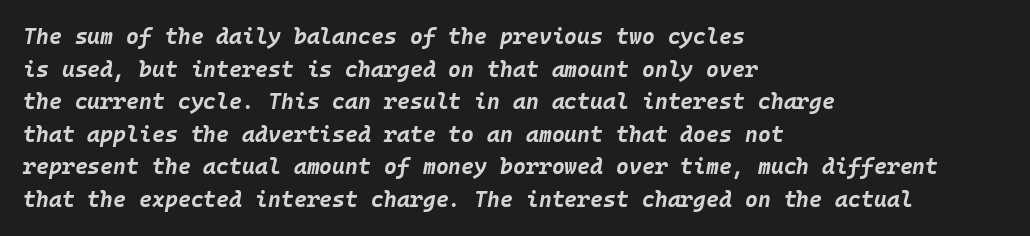
{"italic": "yes", "lean": "right", "slant_degrees": 10, "bold": "yes", "underline": "no", "align": "left", "line_spacing": "normal", "line_spacing_ratio": 1.48, "letter_spacing": "normal", "letter_spacing_em": 0.0, "glyph_px": 22}
